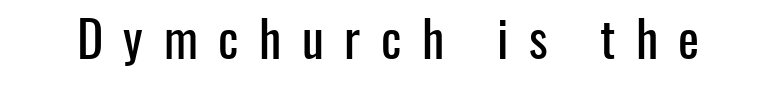
The image shows 50 px condensed sans-serif type, upright; set unusually wide letter spacing (+0.41 em), not underlined; low stroke contrast and a medium x-height.
